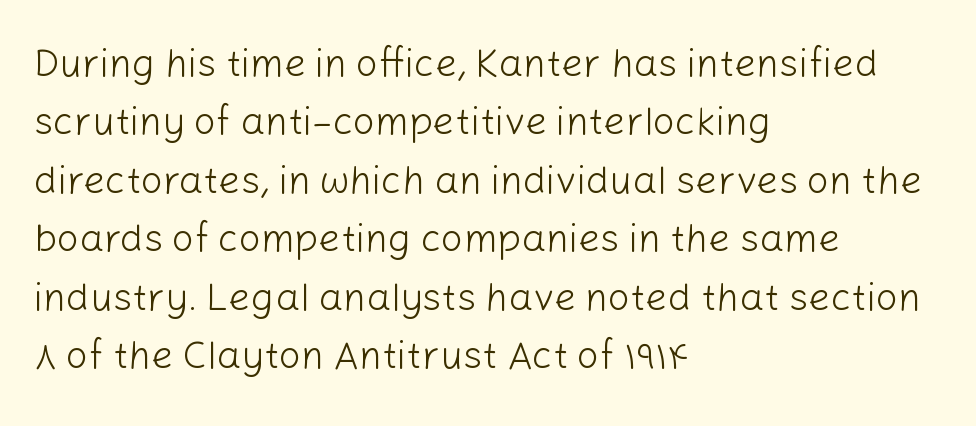
{"serif": "no", "italic": "no", "bold": "no", "weight": "light", "width": "normal", "stroke_contrast": "low", "x_height": "medium", "monospaced": "no", "underline": "no", "align": "left", "line_spacing": "normal", "line_spacing_ratio": 1.5, "letter_spacing": "normal", "letter_spacing_em": 0.0, "glyph_px": 39}
